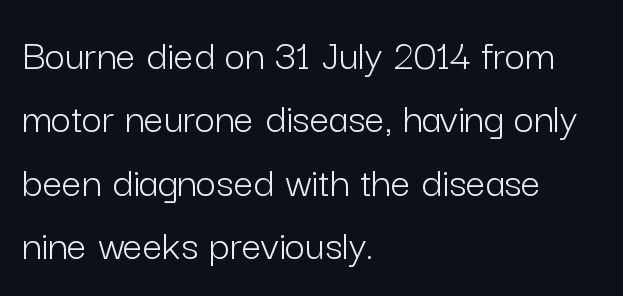
Interline gaps are of average width in this sample. The letterforms sit at book weight or below. Only glyphs here, with clear space below each row. Where is the straight margin? On the left.
